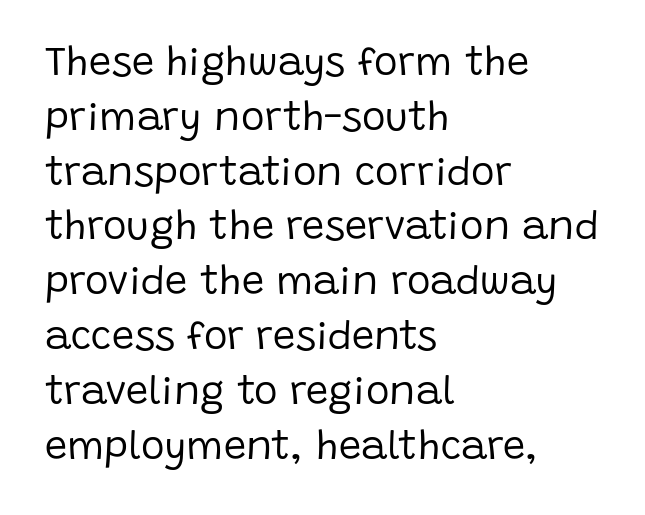
The glyphs in this specimen are sans serif. Clear beneath every line of the passage. Varying glyph widths throughout — classic text-font behaviour. Each new line begins a customary step beneath the previous one.
